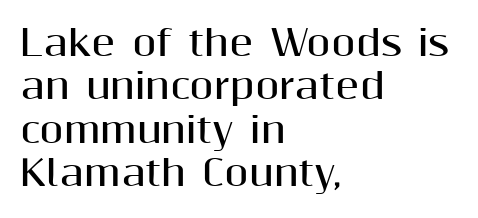
The image shows 35 px bold sans-serif type, upright; set left-aligned, line spacing 1.24x, normal letter spacing, not underlined; medium stroke contrast and a medium x-height.
